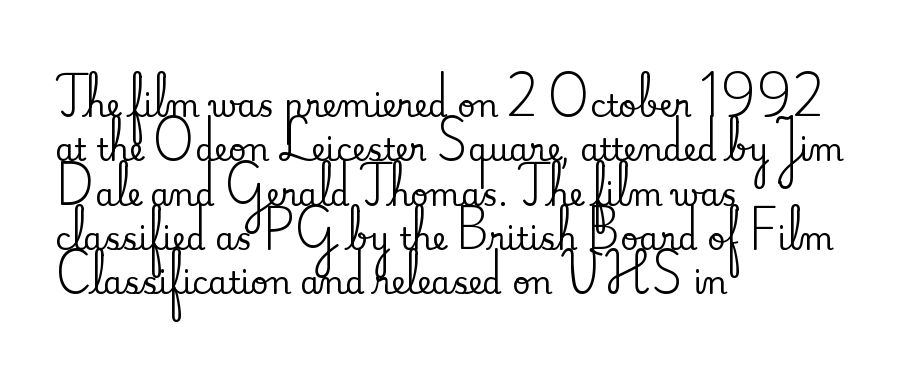
{"serif": "yes", "italic": "no", "width": "normal", "stroke_contrast": "medium", "x_height": "small", "monospaced": "no", "underline": "no", "align": "left", "line_spacing": "normal", "line_spacing_ratio": 1.43, "letter_spacing": "normal", "letter_spacing_em": 0.0, "glyph_px": 31}
